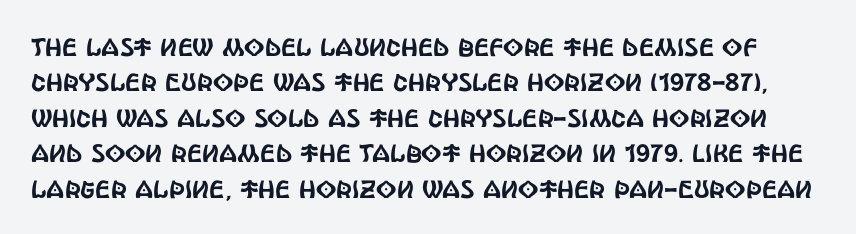
{"italic": "no", "underline": "no", "line_spacing": "normal", "line_spacing_ratio": 1.42, "letter_spacing": "normal", "letter_spacing_em": 0.0, "glyph_px": 25}
